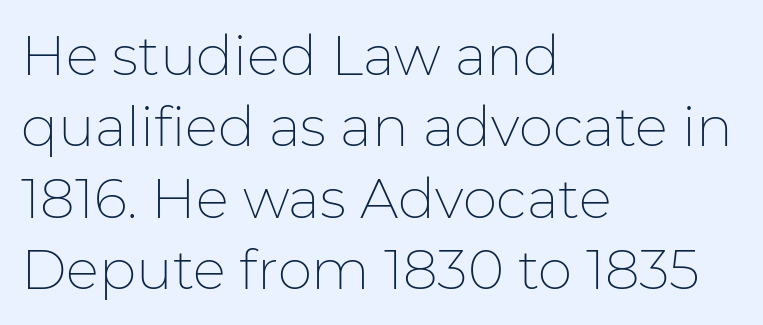
Q: Is the text bold? A: No.
Q: Is the text italic (slanted)? A: No, it is upright.
Q: Is the typeface a serif or a sans-serif typeface? A: Sans-serif.
Q: Is the text underlined? A: No.
Q: How is the paragraph aligned? A: Left-aligned.
Q: Is the spacing between letters normal or unusually wide? A: Normal.
Q: Is the spacing between lines tight, normal or loose? A: Normal.
Q: Width (condensed, normal, or wide)? A: Normal.
Q: Stroke contrast? A: Low.
Q: x-height? A: Medium.
Q: Monospaced? A: No.
